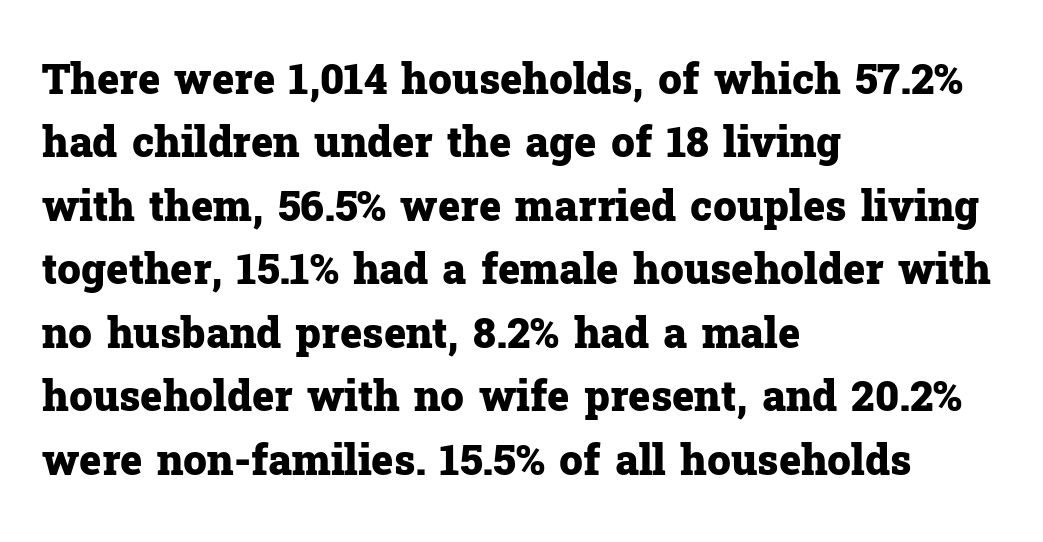
The image shows 42 px heavy serif type, upright; set left-aligned, normal line spacing (1.51x), normal letter spacing, not underlined; low stroke contrast and a medium x-height.
